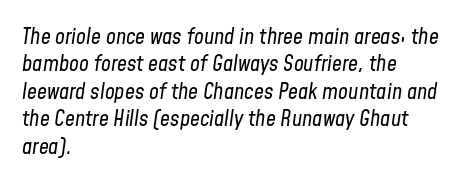
Q: Is the text bold? A: No.
Q: Is the text italic (slanted)? A: Yes, it leans right by about 8 degrees.
Q: Is the text underlined? A: No.
Q: How is the paragraph aligned? A: Left-aligned.
Q: Is the spacing between letters normal or unusually wide? A: Normal.
Q: Is the spacing between lines tight, normal or loose? A: Normal.
